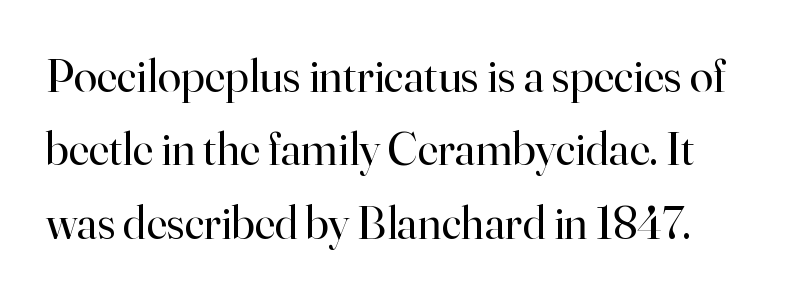
The rendering uses natural spacing where letterforms have individual widths. No heavy texture on the line: the type isn't bold. Glyph-to-glyph distance matches everyday printed text. Unlike a clean sans, this face finishes its strokes with serifs. No word sits above an underline.
